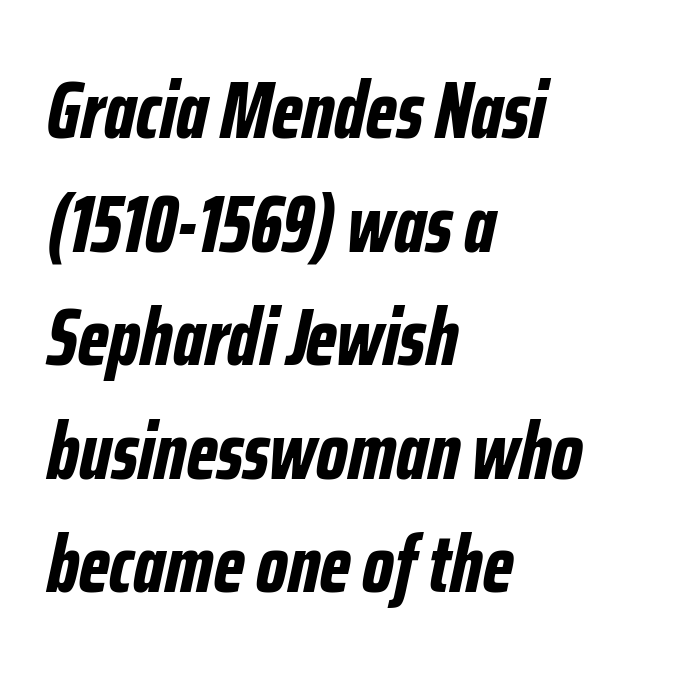
Every letter is thick-stroked: bold, no question. Clear beneath every line of the passage. The passage shown leans; its letterforms are oblique. The compositor pushed each line to the left boundary. Notice how descenders clear the ascenders below comfortably — that's standard leading. The face used here is rendered with its standard letterfit.
